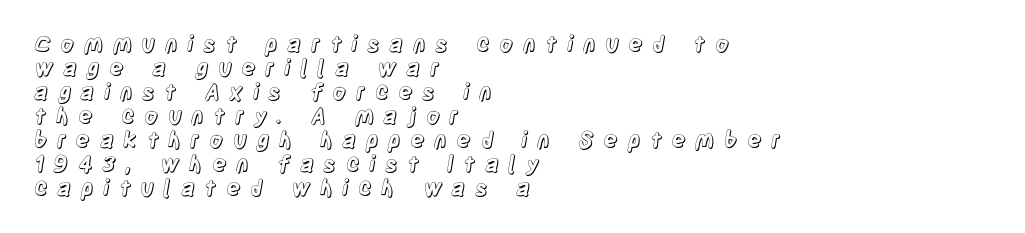
{"underline": "no", "align": "left", "line_spacing": "tight", "line_spacing_ratio": 1.09, "letter_spacing": "wide", "letter_spacing_em": 0.41, "glyph_px": 22}
